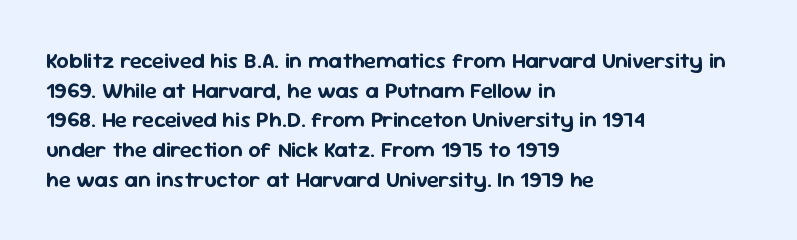
{"italic": "no", "underline": "no", "align": "left", "line_spacing": "normal", "line_spacing_ratio": 1.35, "letter_spacing": "normal", "letter_spacing_em": 0.0, "glyph_px": 22}
